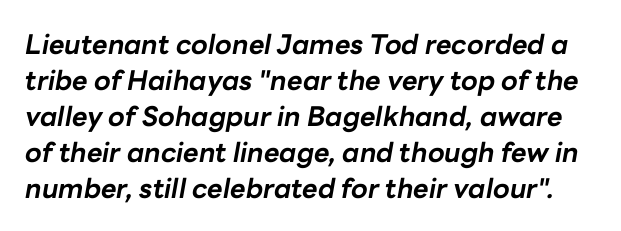
The image shows 27 px bold type, italic (leaning right); set normal line spacing (1.33x), normal letter spacing, not underlined.
